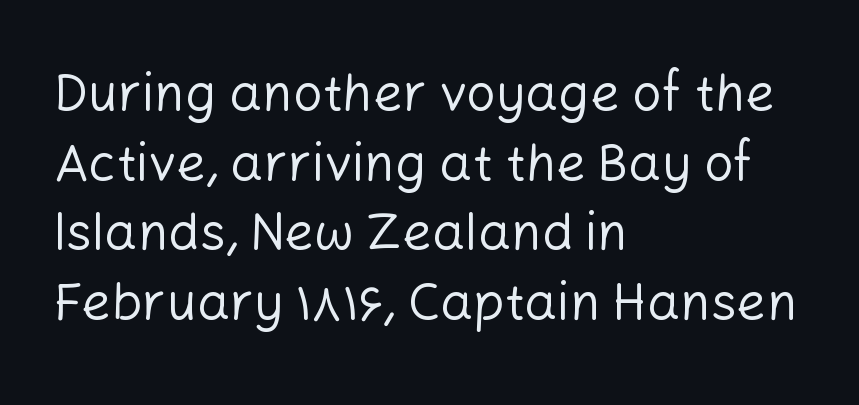
This rendering leaves character spacing at its baseline value. Where is the straight margin? On the left. The foot of each line stays bare and open. This sample has the flowing, uneven cadence of proportional lettering.
